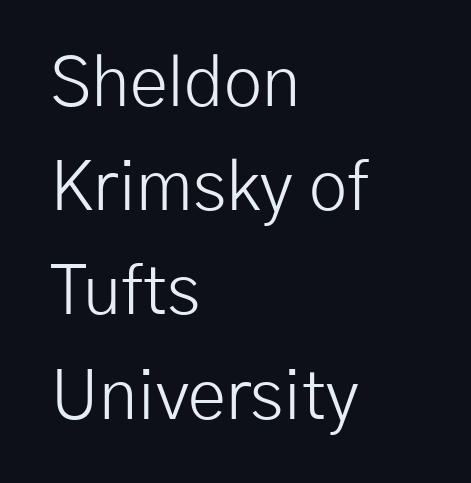
Q: Is the text bold? A: No.
Q: Is the text italic (slanted)? A: No, it is upright.
Q: Is the typeface a serif or a sans-serif typeface? A: Sans-serif.
Q: Is the text underlined? A: No.
Q: How is the paragraph aligned? A: Left-aligned.
Q: Is the spacing between letters normal or unusually wide? A: Normal.
Q: Is the spacing between lines tight, normal or loose? A: Normal.
Q: Width (condensed, normal, or wide)? A: Normal.
Q: Stroke contrast? A: Low.
Q: x-height? A: Medium.
Q: Monospaced? A: No.
